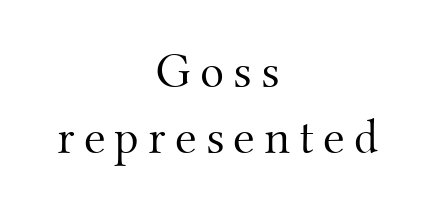
A typesetter would label this face a serif. Do the characters align in a grid? No, the font is proportional. A typesetter would mark this as roman, not italic. The rows are spaced the way most documents space them. The weight would be labelled regular, book, light, or lighter still. Which margin do the lines hug? Neither — every line sits in the middle.
